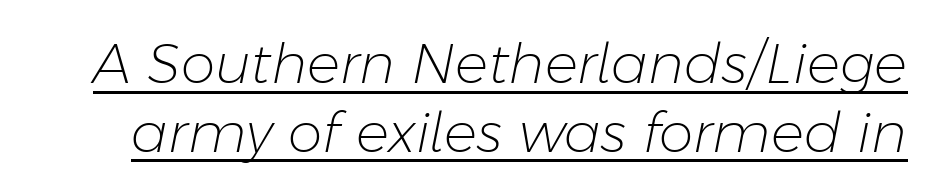
Q: Is the text bold? A: No.
Q: Is the text italic (slanted)? A: Yes, it leans right by about 11 degrees.
Q: Is the text underlined? A: Yes.
Q: Is the spacing between letters normal or unusually wide? A: Normal.
Q: Is the spacing between lines tight, normal or loose? A: Normal.
Q: Width (condensed, normal, or wide)? A: Normal.
Q: Stroke contrast? A: Low.
Q: x-height? A: Medium.
Q: Monospaced? A: No.
